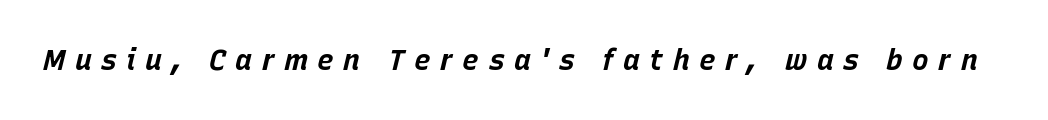
The image shows 28 px bold type, italic (leaning right); set unusually wide letter spacing (+0.34 em), not underlined; low stroke contrast and a large x-height.
